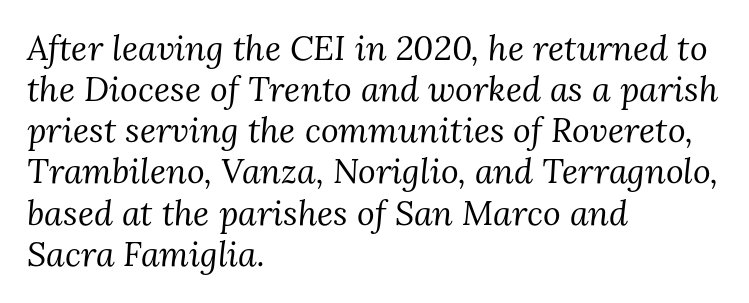
Q: Is the text bold? A: No.
Q: Is the text italic (slanted)? A: Yes, it leans right by about 3 degrees.
Q: Is the typeface a serif or a sans-serif typeface? A: Serif.
Q: Is the text underlined? A: No.
Q: How is the paragraph aligned? A: Left-aligned.
Q: Is the spacing between letters normal or unusually wide? A: Normal.
Q: Width (condensed, normal, or wide)? A: Normal.
Q: Stroke contrast? A: Medium.
Q: x-height? A: Medium.
Q: Monospaced? A: No.
